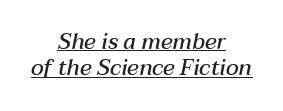
Emphasis-style slanted type is in use. These lines stack symmetrically, like a column narrowing and widening about its center. Does a line run under the words? Yes, clearly. Strokes here are thickened, but only to semibold level.
